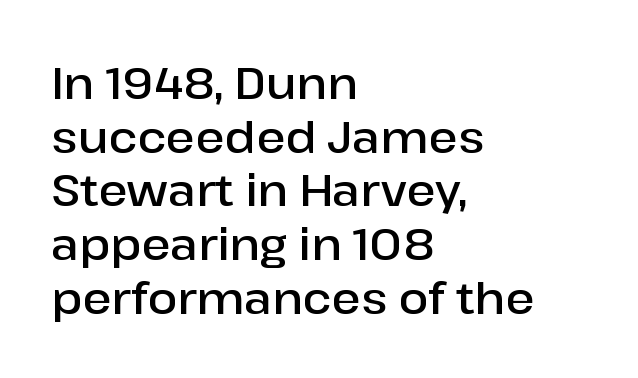
The image shows 44 px semibold sans-serif type, upright; set left-aligned, line spacing 1.22x, normal letter spacing, not underlined; low stroke contrast and a medium x-height.
